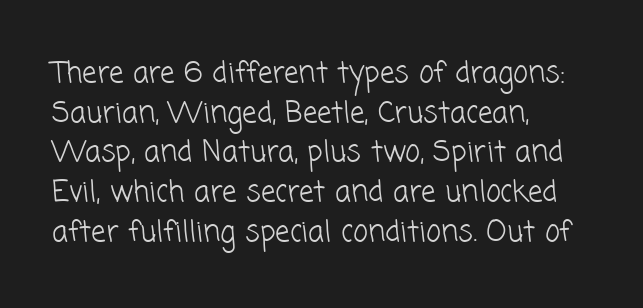
The image shows 29 px light sans-serif type; set left-aligned, normal line spacing (1.37x), normal letter spacing, not underlined; low stroke contrast and a medium x-height.
